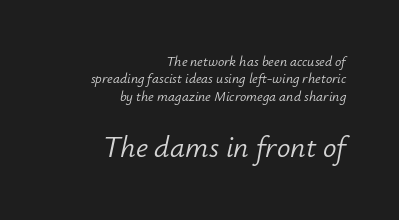
Posture: slanted. Spacing between characters is what you'd get straight out of the box. Note the varied advance widths — an 'i' is clearly narrower than an 'm'. Counters stay open thanks to moderate or lighter strokes.
